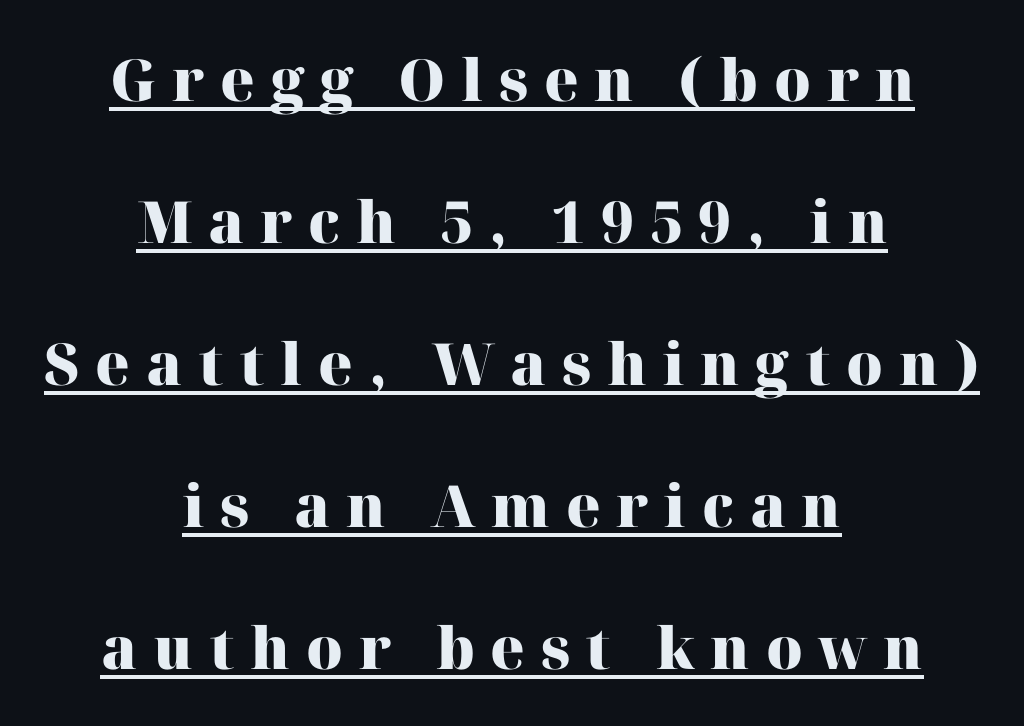
{"serif": "yes", "italic": "no", "bold": "yes", "weight": "heavy", "width": "normal", "stroke_contrast": "high", "x_height": "medium", "monospaced": "no", "underline": "yes", "align": "center", "line_spacing": "loose", "line_spacing_ratio": 2.45, "letter_spacing": "wide", "letter_spacing_em": 0.27, "glyph_px": 58}
